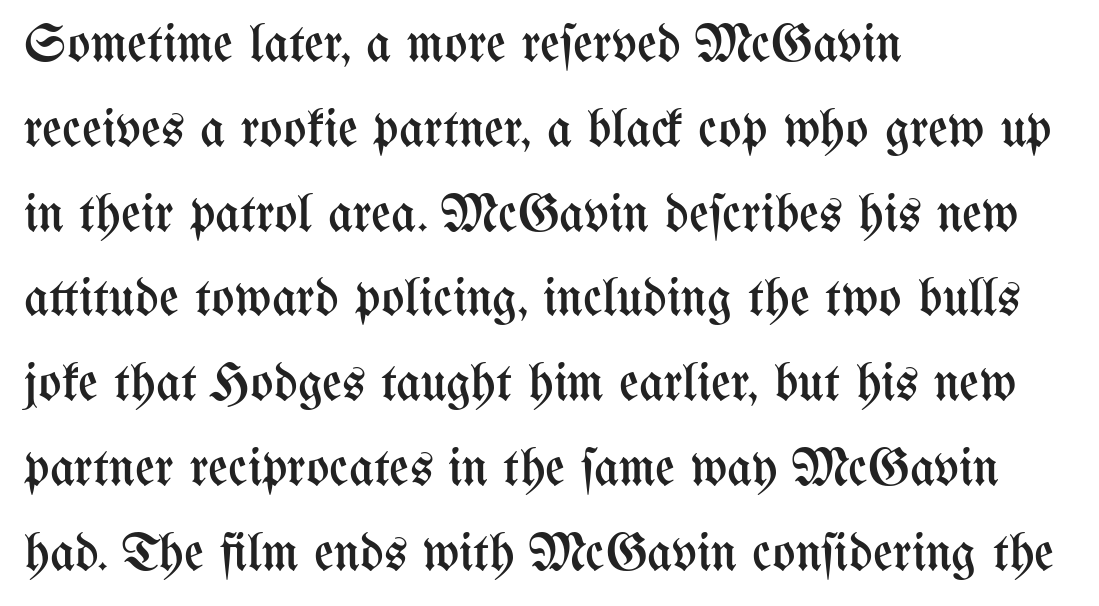
The axis of the letterforms is exactly vertical. Each new line begins a customary step beneath the previous one. Nothing unusual about the tracking: characters are spaced as the font intends. Weight: not bold — regular or lighter. Looks like regular typesetting: each glyph gets only the width it needs.
